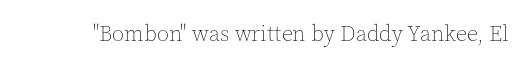
Q: Is the text bold? A: No.
Q: Is the text italic (slanted)? A: No, it is upright.
Q: Is the text underlined? A: No.
Q: Is the spacing between letters normal or unusually wide? A: Normal.
